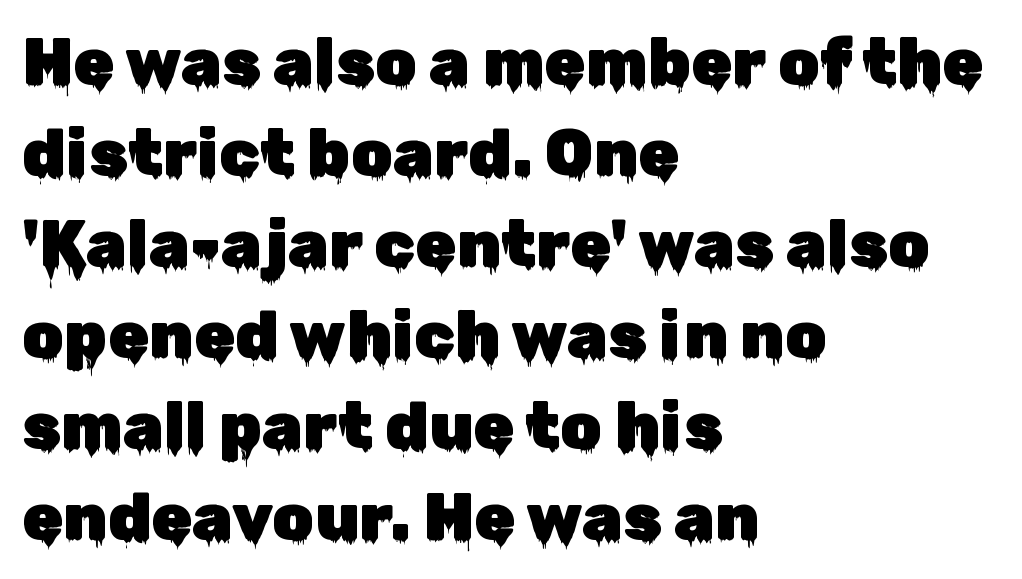
The image shows 66 px sans-serif type, upright; set left-aligned, normal line spacing (1.38x), normal letter spacing, not underlined; low stroke contrast and a medium x-height.
